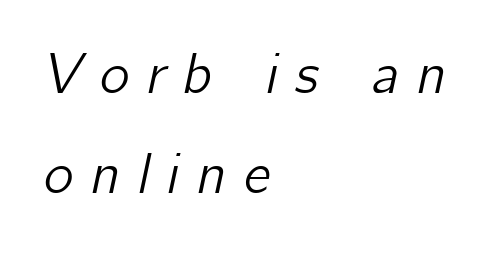
Q: Is the text italic (slanted)? A: Yes, it leans right by about 12 degrees.
Q: Is the text underlined? A: No.
Q: How is the paragraph aligned? A: Left-aligned.
Q: Is the spacing between letters normal or unusually wide? A: Unusually wide.
Q: Width (condensed, normal, or wide)? A: Normal.
Q: Stroke contrast? A: Low.
Q: x-height? A: Medium.
Q: Monospaced? A: No.
